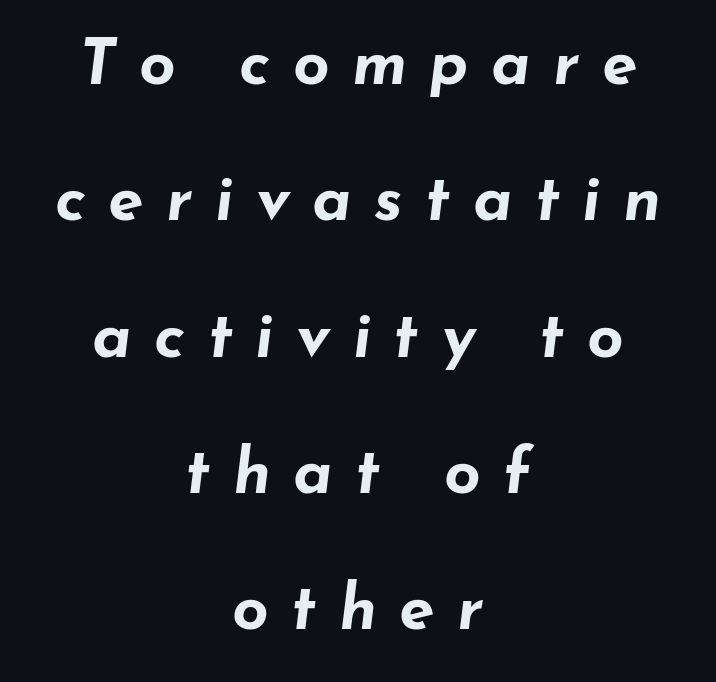
Substantial extra tracking has been applied to these lines. On the weight axis this lands at bold, roughly 700. Words float on clear page, feet unadorned. These lines are rendered in a variable-pitch font. Each new line begins a long way beneath the previous one. Emphasis-style slanted type is in use.
